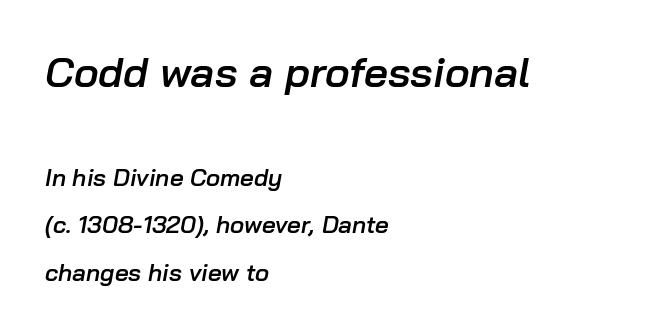
No word sits above an underline. You could fit nearly another row in the gap between these rows. The passage shown leans; its letterforms are oblique. These lines are set flush left with a ragged right edge. This sample uses plain, unmodified letter spacing. The letters advance in unequal steps, a hallmark of proportional type.
